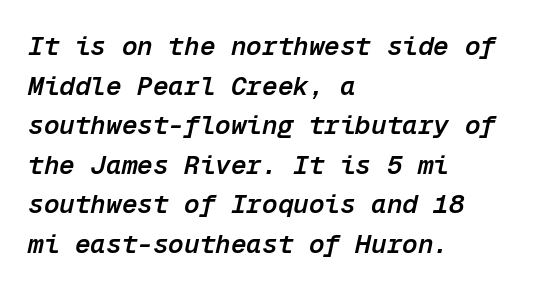
Q: Is the text bold? A: Semi-bold.
Q: Is the text italic (slanted)? A: Yes, it leans right by about 12 degrees.
Q: Is the text underlined? A: No.
Q: How is the paragraph aligned? A: Left-aligned.
Q: Is the spacing between letters normal or unusually wide? A: Normal.
Q: Is the spacing between lines tight, normal or loose? A: Normal.
